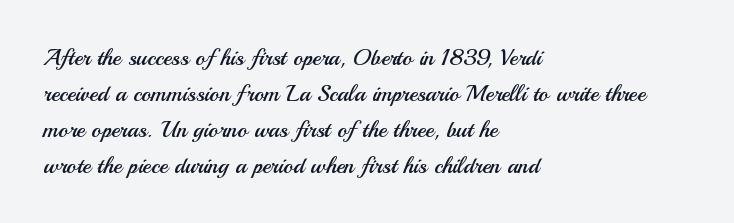
{"bold": "no", "underline": "no", "align": "left", "line_spacing": "normal", "line_spacing_ratio": 1.56, "letter_spacing": "normal", "letter_spacing_em": 0.0, "glyph_px": 23}
